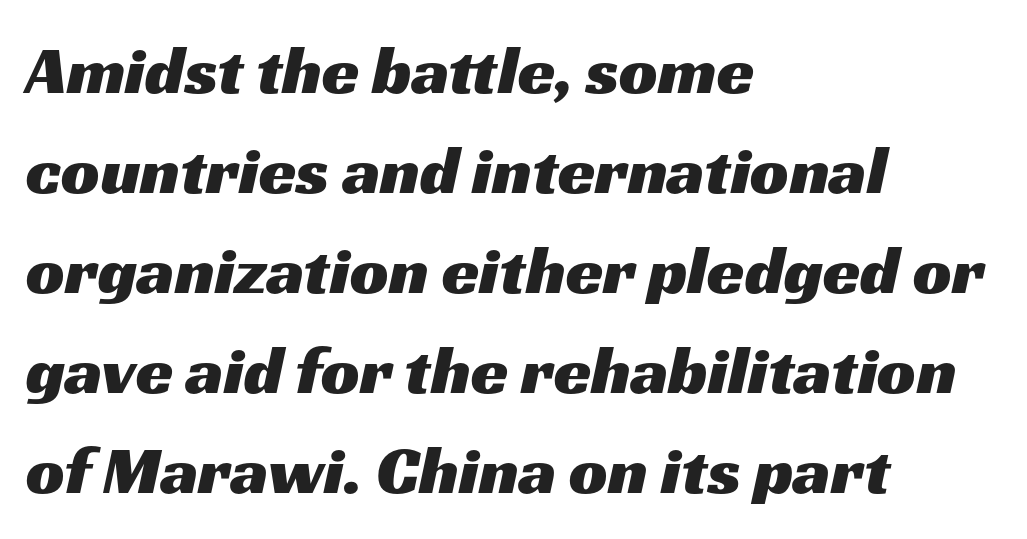
Q: Is the typeface a serif or a sans-serif typeface? A: Sans-serif.
Q: Is the text underlined? A: No.
Q: How is the paragraph aligned? A: Left-aligned.
Q: Is the spacing between letters normal or unusually wide? A: Normal.
Q: Is the spacing between lines tight, normal or loose? A: Normal.
Q: Width (condensed, normal, or wide)? A: Wide.
Q: Stroke contrast? A: Medium.
Q: x-height? A: Medium.
Q: Monospaced? A: No.
